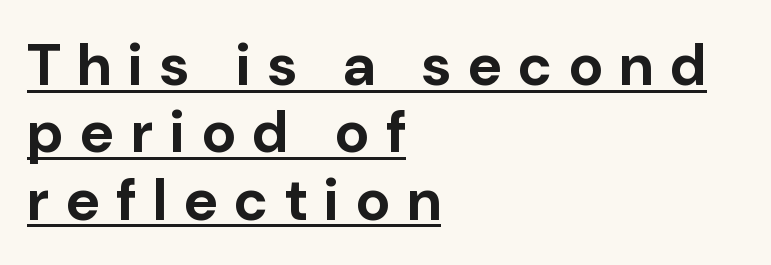
The compositor pushed each line to the left boundary. The rendering uses natural spacing where letterforms have individual widths. The passage shown has open, widely tracked lettering throughout. You'd pick this weight for a headline — it's a proper bold. The letters stand straight up with perfectly vertical stems. Serifs: no, the terminals of the letterforms are clean.
